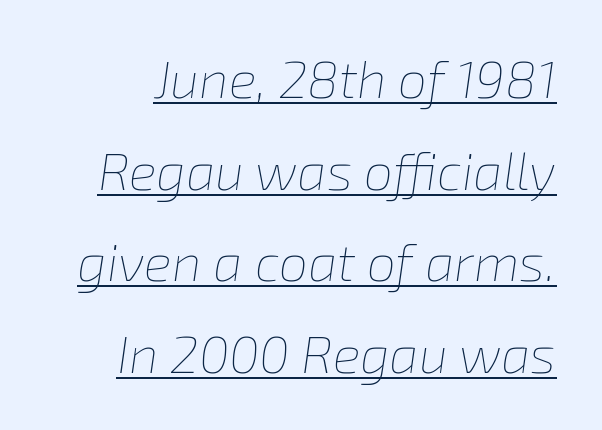
Q: Is the text bold? A: No.
Q: Is the text italic (slanted)? A: Yes, it leans right by about 8 degrees.
Q: Is the text underlined? A: Yes.
Q: Is the spacing between letters normal or unusually wide? A: Normal.
Q: Width (condensed, normal, or wide)? A: Normal.
Q: Stroke contrast? A: Low.
Q: x-height? A: Medium.
Q: Monospaced? A: No.
